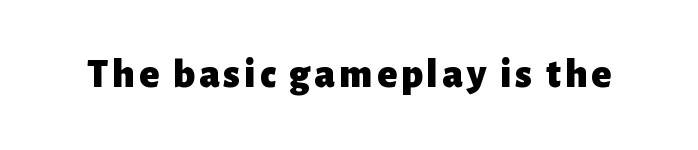
Q: Is the text bold? A: Yes.
Q: Is the text italic (slanted)? A: No, it is upright.
Q: Is the typeface a serif or a sans-serif typeface? A: Sans-serif.
Q: Is the text underlined? A: No.
Q: Width (condensed, normal, or wide)? A: Normal.
Q: Stroke contrast? A: Low.
Q: x-height? A: Medium.
Q: Monospaced? A: No.
